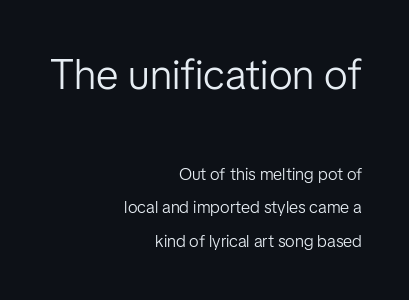
{"serif": "no", "italic": "no", "bold": "no", "weight": "light", "width": "normal", "stroke_contrast": "low", "x_height": "medium", "monospaced": "no", "underline": "no", "align": "right", "line_spacing": "loose", "line_spacing_ratio": 1.96, "letter_spacing": "normal", "letter_spacing_em": 0.0, "larger_block": "first", "size_ratio": 2.47, "glyph_px": 42}
